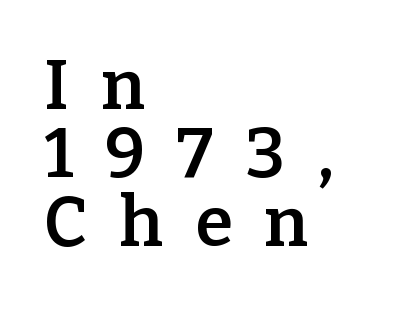
Words appear elongated and porous because spacing is wide. Layout note: lines flush left. Summary of weight: moderately heavy, a semibold. Vertically, the passage feels compressed, each row crowding the next.
